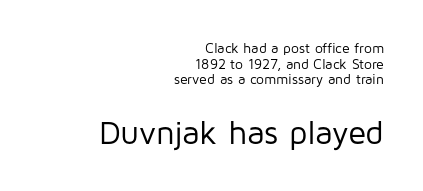
{"serif": "no", "italic": "no", "bold": "no", "weight": "regular", "width": "normal", "stroke_contrast": "low", "x_height": "medium", "monospaced": "no", "underline": "no", "align": "right", "line_spacing": "tight", "line_spacing_ratio": 1.11, "letter_spacing": "normal", "letter_spacing_em": 0.0, "larger_block": "second", "size_ratio": 2.36, "glyph_px": 33}
